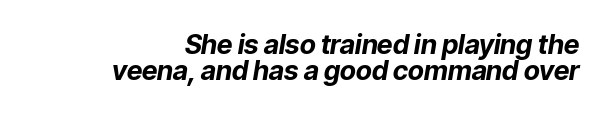
The image shows 27 px bold type, italic (leaning right); set right-aligned, tight line spacing (0.97x), normal letter spacing, not underlined.
